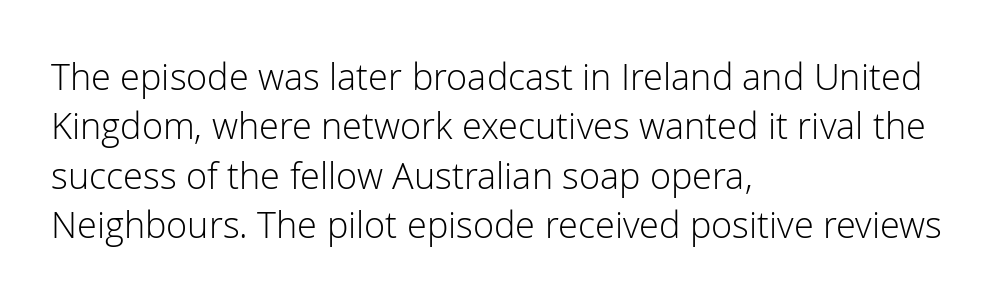
Q: Is the text bold? A: No.
Q: Is the text italic (slanted)? A: No, it is upright.
Q: Is the typeface a serif or a sans-serif typeface? A: Sans-serif.
Q: Is the text underlined? A: No.
Q: How is the paragraph aligned? A: Left-aligned.
Q: Is the spacing between letters normal or unusually wide? A: Normal.
Q: Is the spacing between lines tight, normal or loose? A: Normal.
Q: Width (condensed, normal, or wide)? A: Normal.
Q: Stroke contrast? A: Low.
Q: x-height? A: Medium.
Q: Monospaced? A: No.
